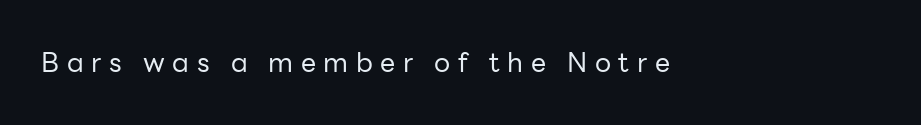
Q: Is the text bold? A: No.
Q: Is the text italic (slanted)? A: No, it is upright.
Q: Is the text underlined? A: No.
Q: How is the paragraph aligned? A: Left-aligned.
Q: Is the spacing between letters normal or unusually wide? A: Unusually wide.
